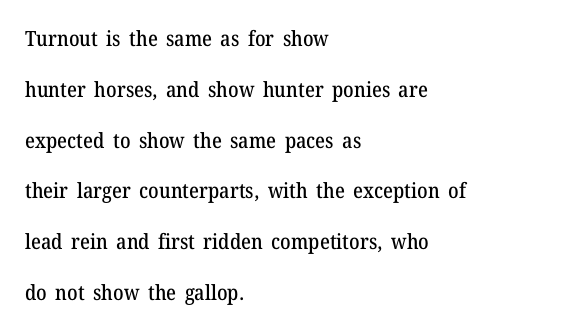
{"italic": "no", "underline": "no", "align": "left", "line_spacing": "loose", "line_spacing_ratio": 2.42, "letter_spacing": "normal", "letter_spacing_em": 0.0, "glyph_px": 21}
